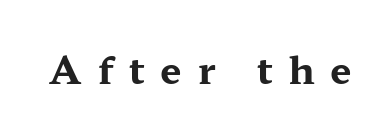
Q: Is the text bold? A: Yes.
Q: Is the text italic (slanted)? A: No, it is upright.
Q: Is the typeface a serif or a sans-serif typeface? A: Serif.
Q: Is the text underlined? A: No.
Q: Is the spacing between letters normal or unusually wide? A: Unusually wide.
Q: Width (condensed, normal, or wide)? A: Wide.
Q: Stroke contrast? A: Medium.
Q: x-height? A: Medium.
Q: Monospaced? A: No.
